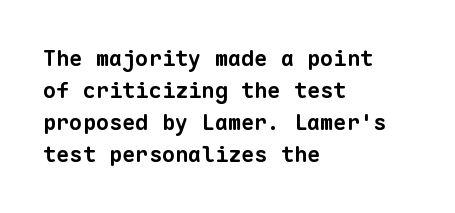
The image shows 22 px bold type; set left-aligned, normal line spacing (1.46x), normal letter spacing, not underlined.
